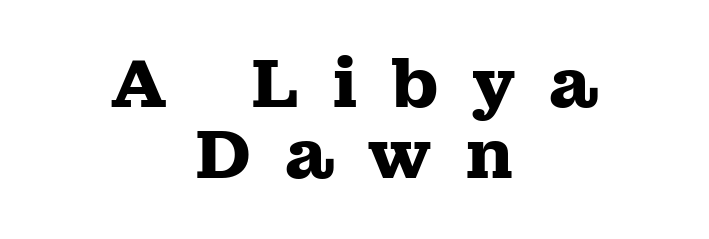
{"serif": "yes", "italic": "no", "bold": "yes", "weight": "heavy", "width": "wide", "stroke_contrast": "medium", "x_height": "medium", "monospaced": "no", "underline": "no", "align": "center", "line_spacing": "tight", "line_spacing_ratio": 1.04, "letter_spacing": "wide", "letter_spacing_em": 0.48, "glyph_px": 68}
